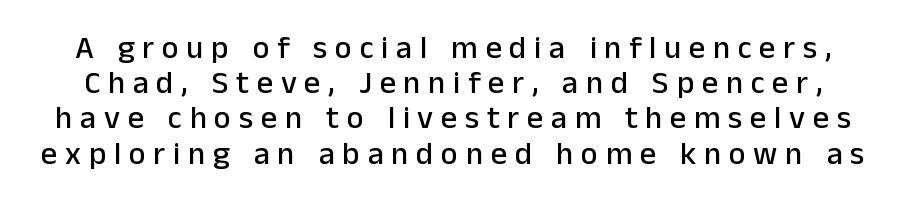
The image shows 32 px sans-serif type, upright; set tight line spacing (1.1x), unusually wide letter spacing (+0.24 em), not underlined; low stroke contrast and a medium x-height.
